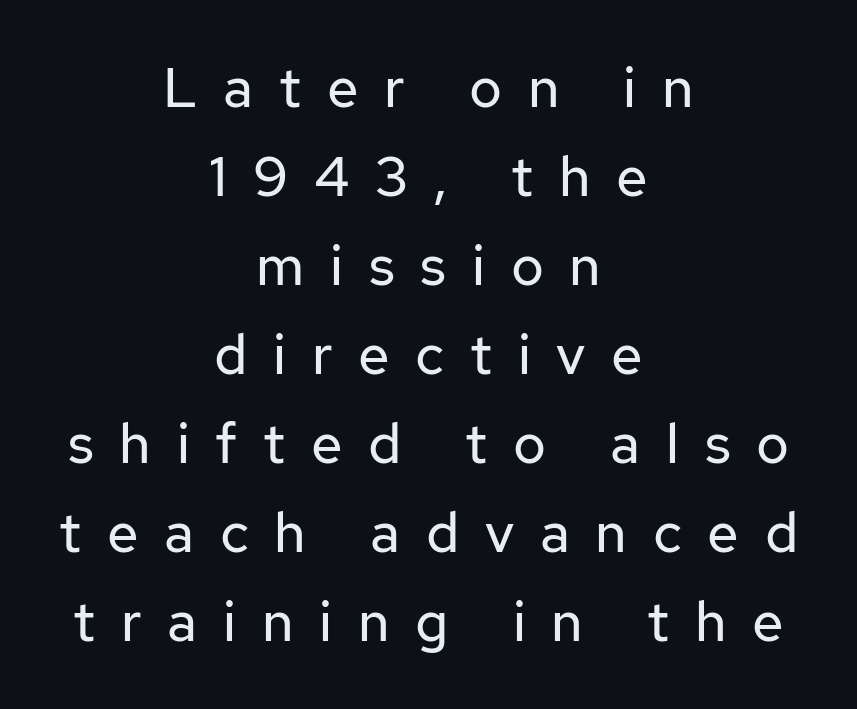
Q: Is the text bold? A: No.
Q: Is the text italic (slanted)? A: No, it is upright.
Q: Is the typeface a serif or a sans-serif typeface? A: Sans-serif.
Q: Is the text underlined? A: No.
Q: How is the paragraph aligned? A: Centered.
Q: Is the spacing between letters normal or unusually wide? A: Unusually wide.
Q: Is the spacing between lines tight, normal or loose? A: Normal.
Q: Width (condensed, normal, or wide)? A: Normal.
Q: Stroke contrast? A: Low.
Q: x-height? A: Medium.
Q: Monospaced? A: No.
